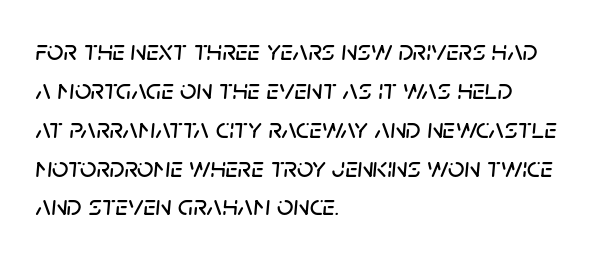
Q: Is the text italic (slanted)? A: Yes, it leans right by about 5 degrees.
Q: Is the text underlined? A: No.
Q: How is the paragraph aligned? A: Left-aligned.
Q: Is the spacing between letters normal or unusually wide? A: Normal.
Q: Is the spacing between lines tight, normal or loose? A: Normal.
Q: Width (condensed, normal, or wide)? A: Normal.
Q: Stroke contrast? A: Low.
Q: x-height? A: Large.
Q: Monospaced? A: No.
